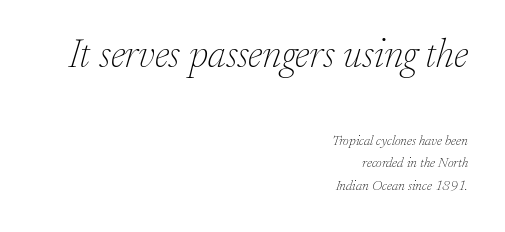
Q: Is the text bold? A: No.
Q: Is the text italic (slanted)? A: Yes, it leans right by about 17 degrees.
Q: Is the typeface a serif or a sans-serif typeface? A: Serif.
Q: Is the text underlined? A: No.
Q: How is the paragraph aligned? A: Right-aligned.
Q: Is the spacing between letters normal or unusually wide? A: Normal.
Q: Is the spacing between lines tight, normal or loose? A: Normal.
Q: Which block of text is set in a larger size, the first (top) or the second (bottom)? A: The first (top) one.
Q: Width (condensed, normal, or wide)? A: Normal.
Q: Stroke contrast? A: Low.
Q: x-height? A: Small.
Q: Monospaced? A: No.
